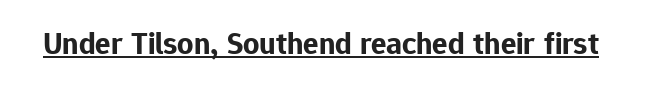
The image shows 32 px bold sans-serif type, upright; set normal letter spacing, underlined; low stroke contrast and a medium x-height.
